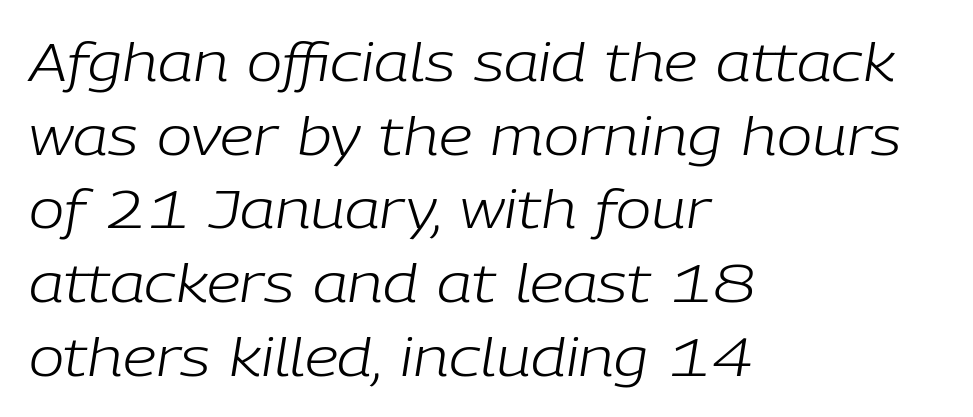
{"italic": "yes", "lean": "right", "slant_degrees": 9, "bold": "no", "weight": "light", "width": "normal", "stroke_contrast": "low", "x_height": "medium", "monospaced": "no", "underline": "no", "align": "left", "line_spacing": "normal", "line_spacing_ratio": 1.39, "letter_spacing": "normal", "letter_spacing_em": 0.0, "glyph_px": 53}
